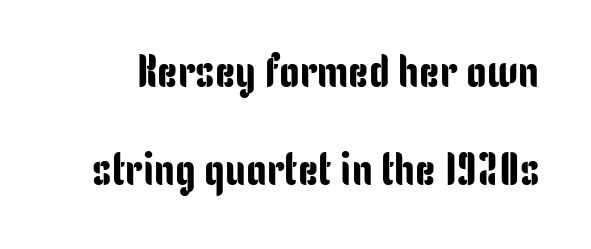
The type family on display is of the sans-serif kind. Whoever set this chose breathing room over compactness in the vertical rhythm. Does the lettering tilt? It doesn't — this is upright. Glance below the letters and you will spot only blank space.
